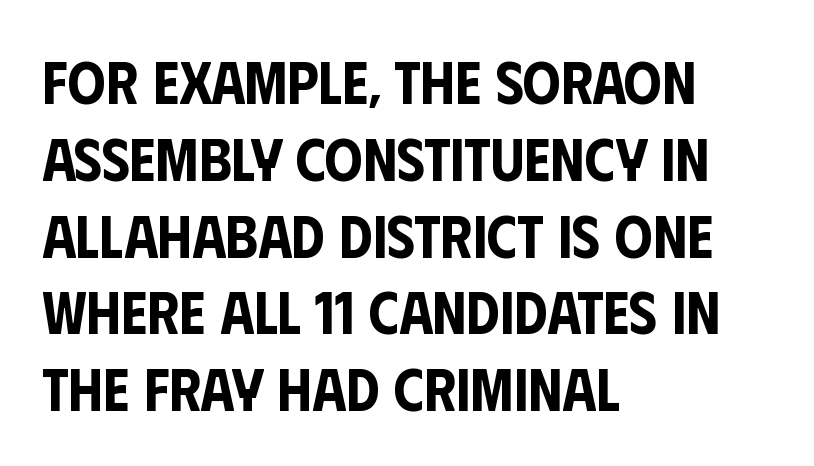
The image shows 60 px condensed sans-serif type, upright; set left-aligned, normal line spacing (1.28x), normal letter spacing, not underlined; low stroke contrast and a large x-height.
